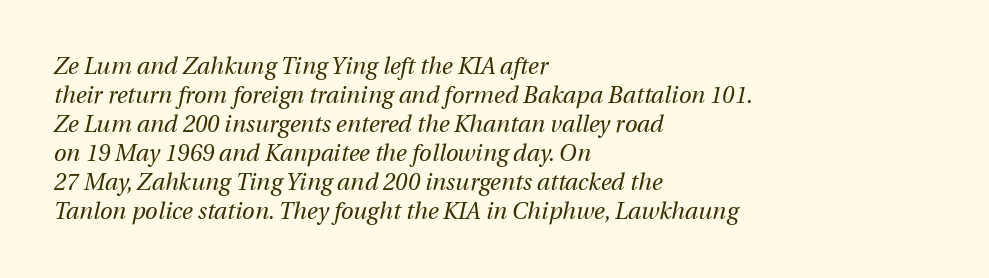
The image shows 23 px text type, italic (leaning right); set left-aligned, normal line spacing (1.26x), normal letter spacing, not underlined.
